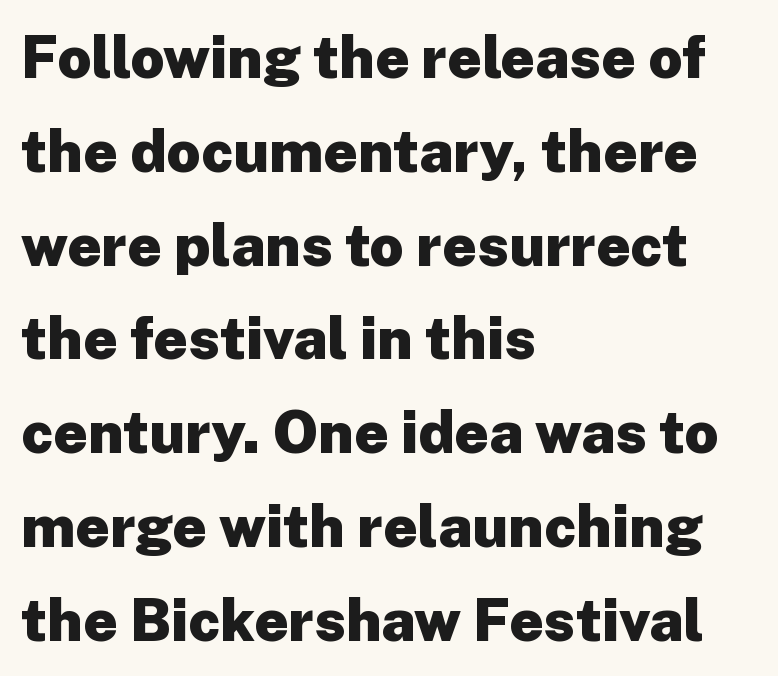
{"serif": "no", "italic": "no", "bold": "yes", "weight": "heavy", "width": "normal", "stroke_contrast": "low", "x_height": "medium", "monospaced": "no", "underline": "no", "align": "left", "line_spacing": "normal", "line_spacing_ratio": 1.59, "letter_spacing": "normal", "letter_spacing_em": 0.0, "glyph_px": 59}
